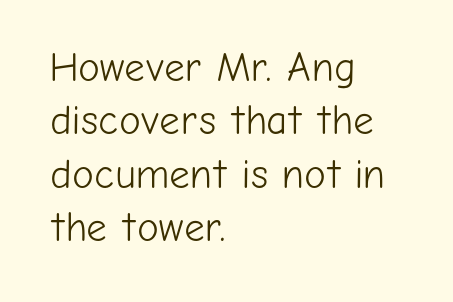
Q: Is the text bold? A: No.
Q: Is the text italic (slanted)? A: No, it is upright.
Q: Is the typeface a serif or a sans-serif typeface? A: Sans-serif.
Q: Is the text underlined? A: No.
Q: How is the paragraph aligned? A: Left-aligned.
Q: Is the spacing between letters normal or unusually wide? A: Normal.
Q: Is the spacing between lines tight, normal or loose? A: Normal.
Q: Width (condensed, normal, or wide)? A: Normal.
Q: Stroke contrast? A: Low.
Q: x-height? A: Medium.
Q: Monospaced? A: No.
